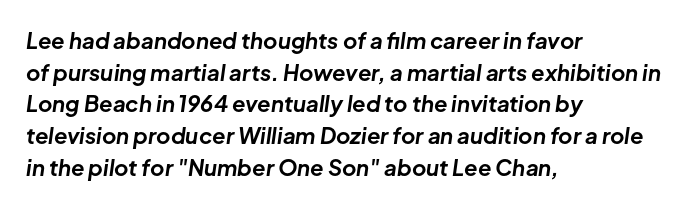
The image shows 22 px bold type, italic (leaning right); set left-aligned, normal line spacing (1.44x), normal letter spacing, not underlined.
